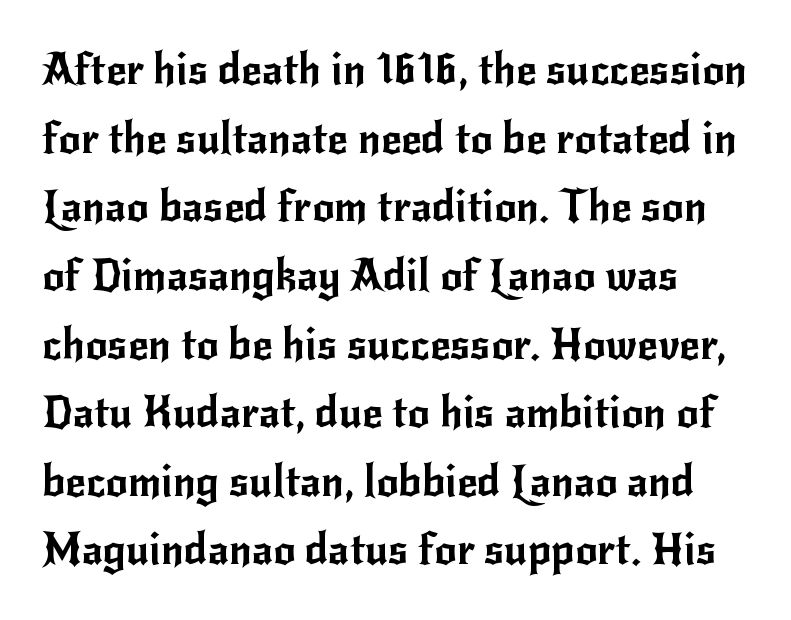
Q: Is the text italic (slanted)? A: No, it is upright.
Q: Is the typeface a serif or a sans-serif typeface? A: Sans-serif.
Q: Is the text underlined? A: No.
Q: How is the paragraph aligned? A: Left-aligned.
Q: Is the spacing between letters normal or unusually wide? A: Normal.
Q: Is the spacing between lines tight, normal or loose? A: Normal.
Q: Width (condensed, normal, or wide)? A: Normal.
Q: Stroke contrast? A: Low.
Q: x-height? A: Small.
Q: Monospaced? A: No.
